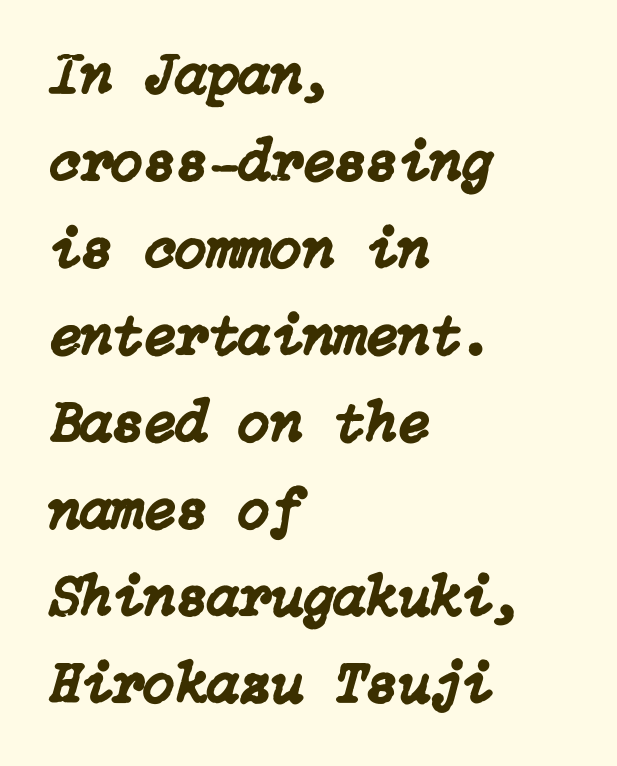
A typesetter would call this zero additional tracking. Does the leading feel generous? No, just average. Slant detected: the letters are inclined. The paragraph has a hard left edge and a soft right edge. Nobody drew a line under any word here.
